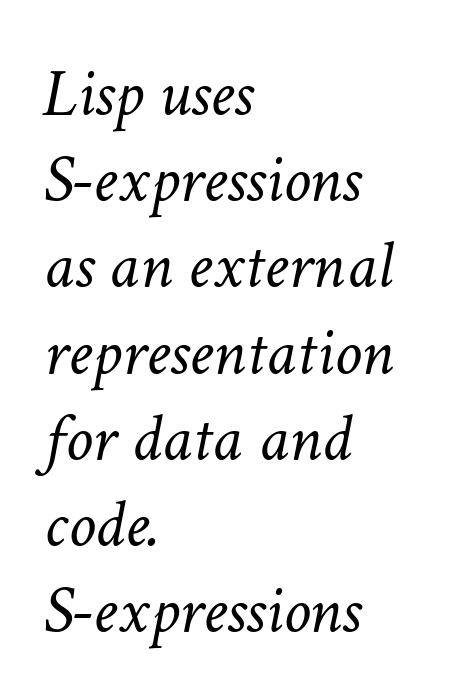
How are the letters spaced? Ordinarily, with no added tracking. Stems here are at most as thick as an everyday book face. You can tell it's italic because the verticals aren't actually vertical. A typesetter would call this leading conventional body-copy spacing. Looks like regular typesetting: each glyph gets only the width it needs.
